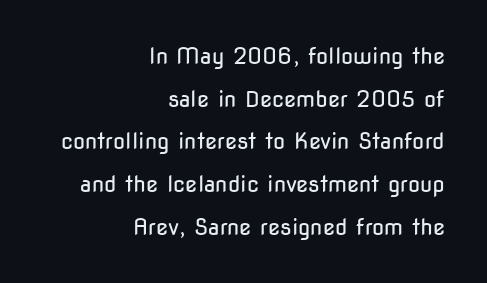
Q: Is the text bold? A: No.
Q: Is the text italic (slanted)? A: No, it is upright.
Q: Is the text underlined? A: No.
Q: How is the paragraph aligned? A: Right-aligned.
Q: Is the spacing between letters normal or unusually wide? A: Normal.
Q: Is the spacing between lines tight, normal or loose? A: Loose.
